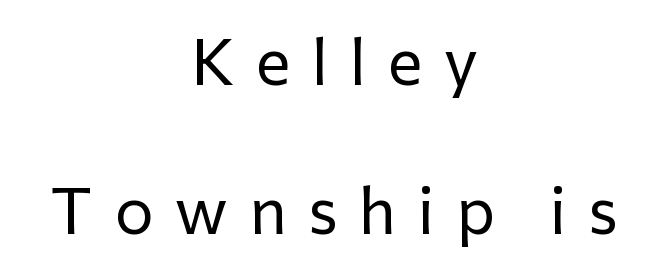
The image shows 65 px regular-weight sans-serif type, upright; set centered, loose line spacing (2.29x), unusually wide letter spacing (+0.33 em), not underlined; low stroke contrast and a medium x-height.
